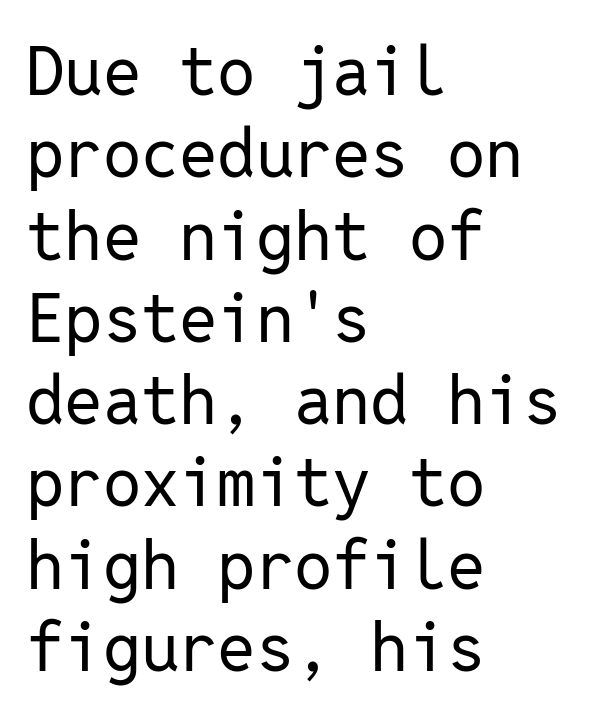
The image shows 68 px regular-weight sans-serif type, upright, monospaced; set left-aligned, line spacing 1.21x, normal letter spacing, not underlined; low stroke contrast and a medium x-height.
